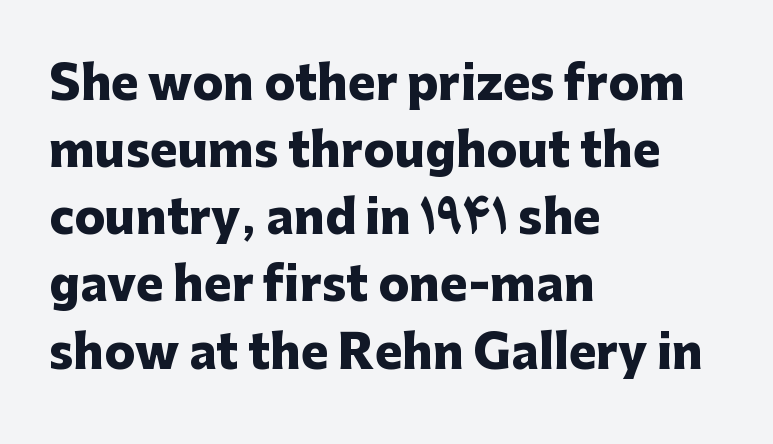
{"serif": "no", "italic": "no", "bold": "yes", "weight": "heavy", "width": "normal", "stroke_contrast": "low", "x_height": "medium", "monospaced": "no", "underline": "no", "align": "left", "line_spacing": "normal", "line_spacing_ratio": 1.46, "letter_spacing": "normal", "letter_spacing_em": 0.0, "glyph_px": 46}
